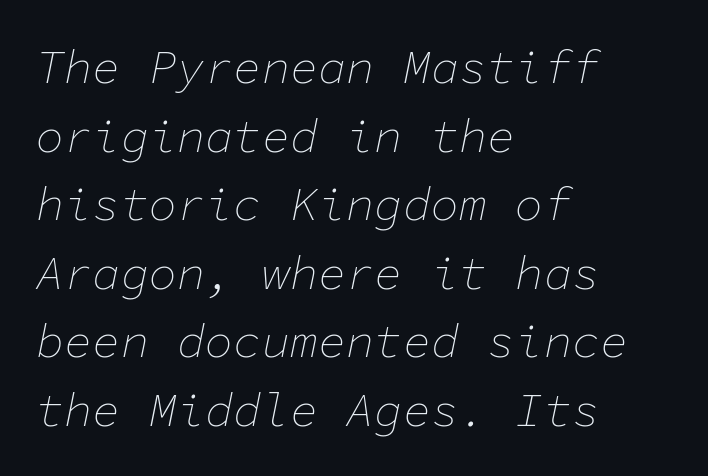
The image shows 47 px thin type, italic (leaning right), monospaced; set left-aligned, normal line spacing (1.46x), normal letter spacing, not underlined; low stroke contrast and a medium x-height.
